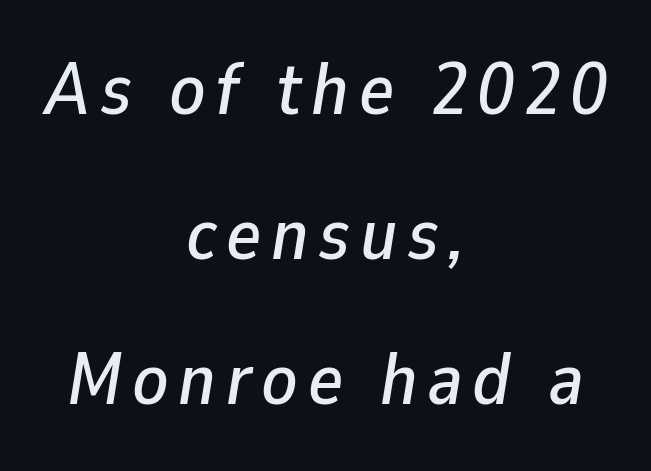
The image shows 74 px text type, italic (leaning right); set centered, loose line spacing (1.96x), not underlined; low stroke contrast and a medium x-height.
